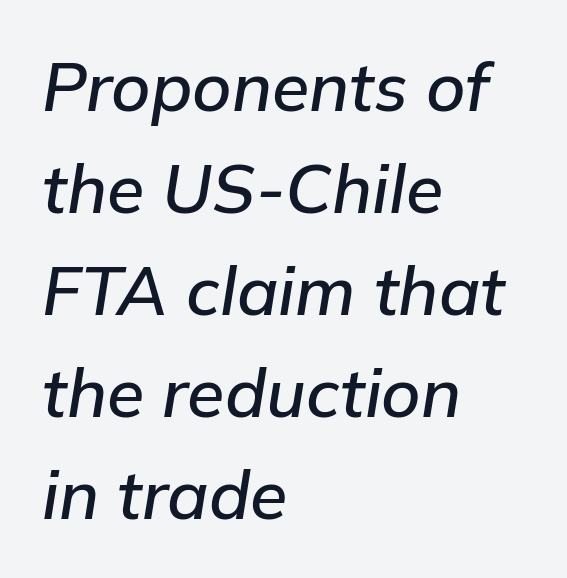
{"italic": "yes", "lean": "right", "slant_degrees": 9, "width": "normal", "stroke_contrast": "low", "x_height": "medium", "monospaced": "no", "underline": "no", "align": "left", "line_spacing": "normal", "line_spacing_ratio": 1.5, "letter_spacing": "normal", "letter_spacing_em": 0.0, "glyph_px": 68}
